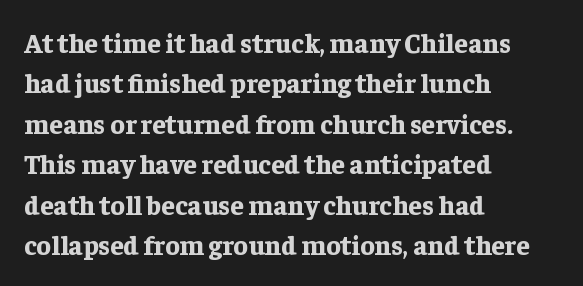
Look at the tracking — it's just the regular setting, nothing added. A classic flush-left, rag-right setting is used for this passage. Lines of text with bare space underneath. The font's upright variant was chosen for this text.
